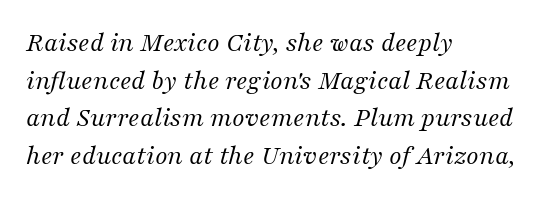
Q: Is the text bold? A: No.
Q: Is the text italic (slanted)? A: Yes, it leans right by about 16 degrees.
Q: Is the typeface a serif or a sans-serif typeface? A: Serif.
Q: Is the text underlined? A: No.
Q: How is the paragraph aligned? A: Left-aligned.
Q: Is the spacing between letters normal or unusually wide? A: Normal.
Q: Is the spacing between lines tight, normal or loose? A: Normal.
Q: Width (condensed, normal, or wide)? A: Normal.
Q: Stroke contrast? A: Medium.
Q: x-height? A: Medium.
Q: Monospaced? A: No.
